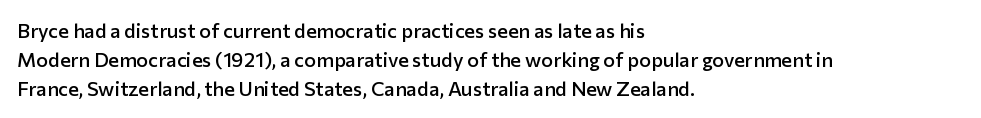
{"italic": "no", "bold": "semi", "underline": "no", "align": "left", "line_spacing": "normal", "line_spacing_ratio": 1.45, "letter_spacing": "normal", "letter_spacing_em": 0.0, "glyph_px": 20}
